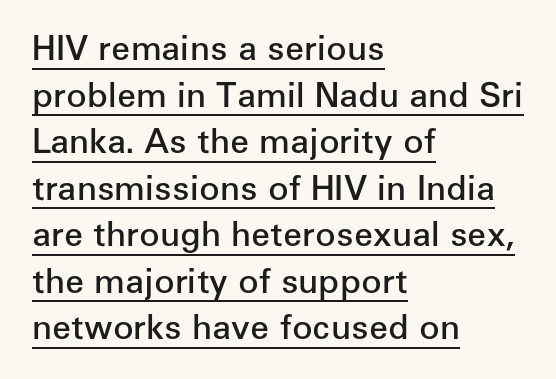
Caption: standard tracking, unaltered. Every character sits straight up, as roman type does. Think of a printed novel: that variable character pitch is what you see here. The compositor pushed each line to the left boundary. The passage shown is typeset with a sans-serif family.
